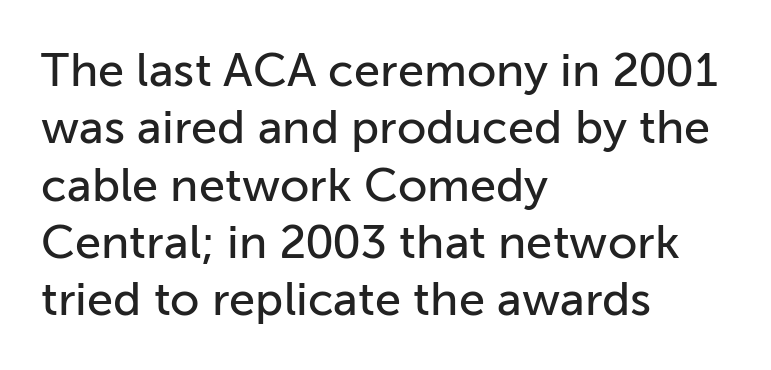
Looks like regular typesetting: each glyph gets only the width it needs. Inter-character spacing is left at the font's built-in metrics. What kind of face is this? One without serifs — a sans. This is the regular roman posture of the typeface.
